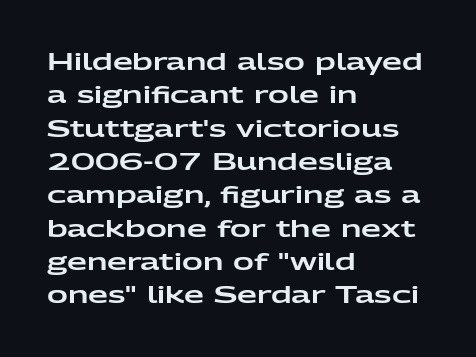
Q: Is the text italic (slanted)? A: No, it is upright.
Q: Is the text underlined? A: No.
Q: How is the paragraph aligned? A: Left-aligned.
Q: Is the spacing between letters normal or unusually wide? A: Normal.
Q: Is the spacing between lines tight, normal or loose? A: Normal.
